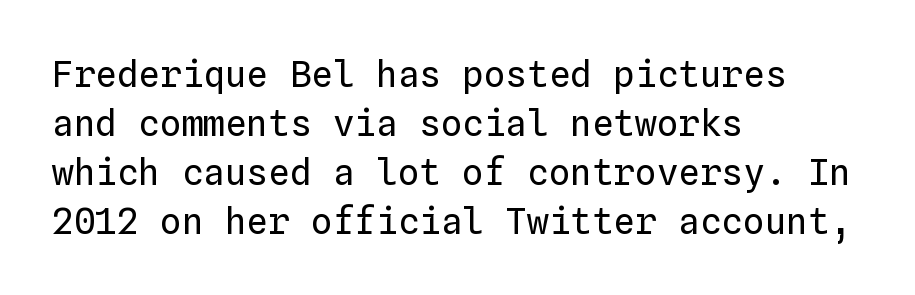
The image shows 36 px regular-weight type, upright, monospaced; set left-aligned, normal line spacing (1.36x), normal letter spacing, not underlined; low stroke contrast and a medium x-height.
